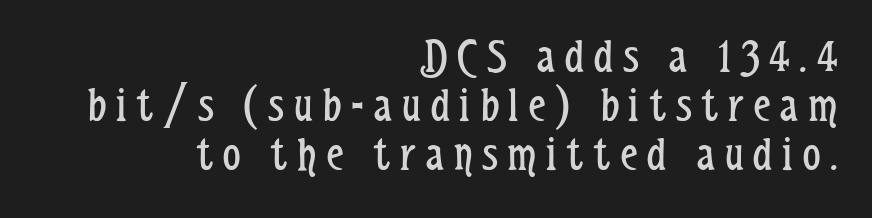
{"serif": "no", "italic": "no", "bold": "no", "weight": "regular", "width": "condensed", "stroke_contrast": "low", "x_height": "medium", "monospaced": "no", "underline": "no", "align": "right", "line_spacing": "tight", "line_spacing_ratio": 1.0, "letter_spacing": "wide", "letter_spacing_em": 0.2, "glyph_px": 49}
